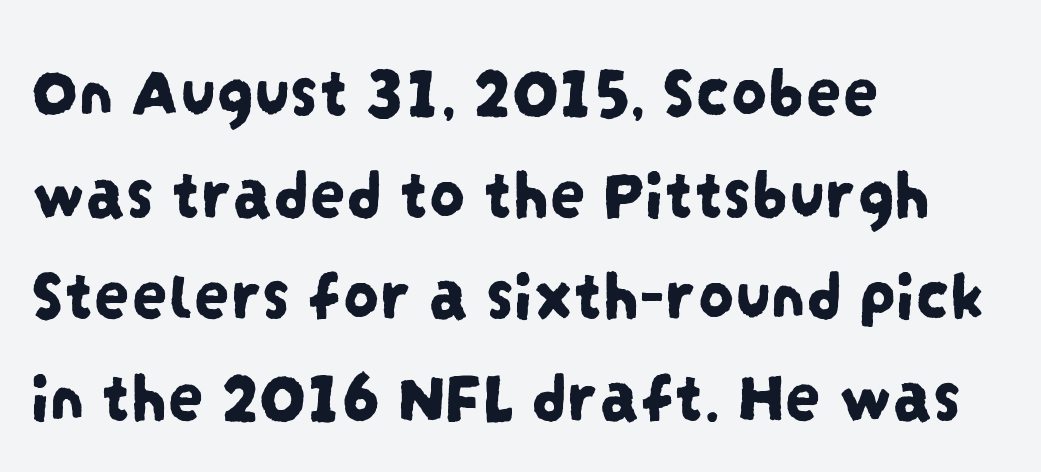
Q: Is the typeface a serif or a sans-serif typeface? A: Sans-serif.
Q: Is the text underlined? A: No.
Q: How is the paragraph aligned? A: Left-aligned.
Q: Is the spacing between letters normal or unusually wide? A: Normal.
Q: Is the spacing between lines tight, normal or loose? A: Normal.
Q: Width (condensed, normal, or wide)? A: Condensed.
Q: Stroke contrast? A: Low.
Q: x-height? A: Large.
Q: Monospaced? A: No.
